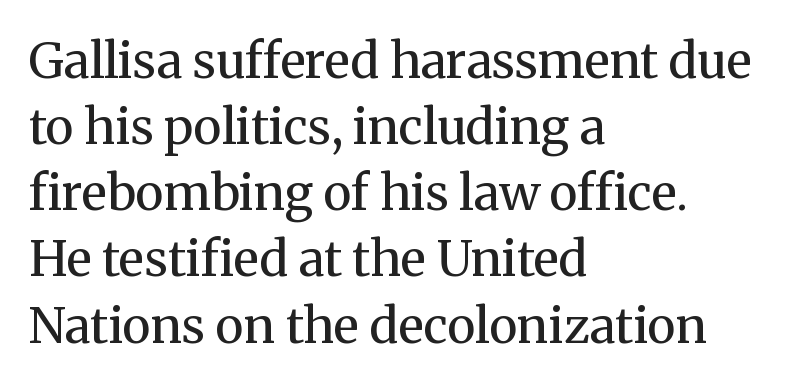
The passage shown is not underscored anywhere. Visually the block forms a straight wall on the left and a jagged coastline on the right. Observe the serifs anchoring each vertical stroke in this sample. Heaviness? Minimal to ordinary, like unemphasized prose.
